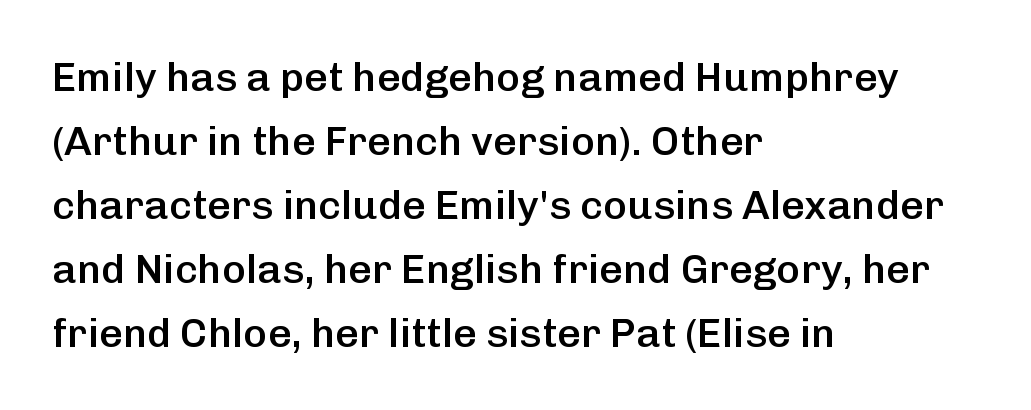
Q: Is the text bold? A: Semi-bold.
Q: Is the text italic (slanted)? A: No, it is upright.
Q: Is the typeface a serif or a sans-serif typeface? A: Sans-serif.
Q: Is the text underlined? A: No.
Q: How is the paragraph aligned? A: Left-aligned.
Q: Is the spacing between letters normal or unusually wide? A: Normal.
Q: Is the spacing between lines tight, normal or loose? A: Normal.
Q: Width (condensed, normal, or wide)? A: Normal.
Q: Stroke contrast? A: Low.
Q: x-height? A: Medium.
Q: Monospaced? A: No.
